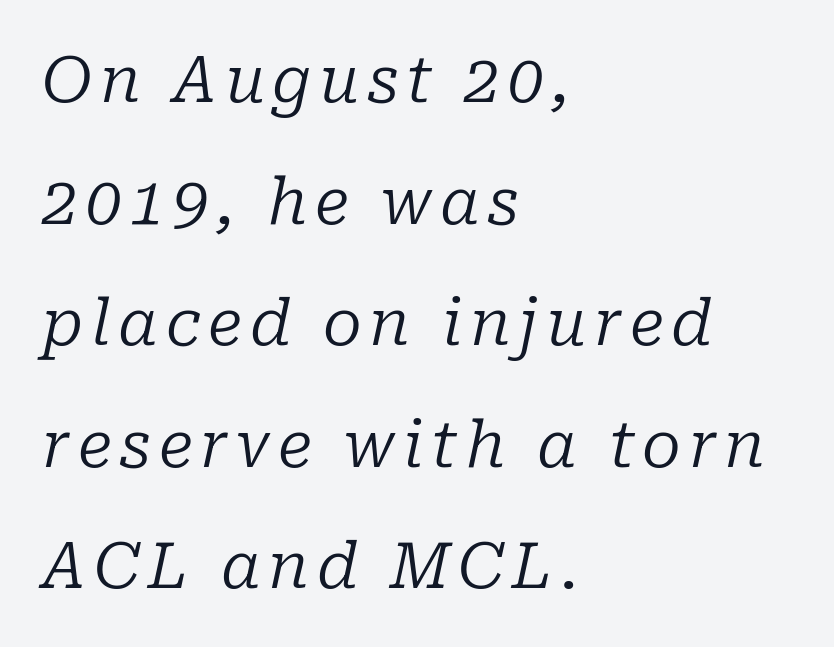
Q: Is the text bold? A: No.
Q: Is the text italic (slanted)? A: Yes, it leans right by about 10 degrees.
Q: Is the typeface a serif or a sans-serif typeface? A: Serif.
Q: Is the text underlined? A: No.
Q: How is the paragraph aligned? A: Left-aligned.
Q: Is the spacing between lines tight, normal or loose? A: Loose.
Q: Width (condensed, normal, or wide)? A: Normal.
Q: Stroke contrast? A: Low.
Q: x-height? A: Medium.
Q: Monospaced? A: No.
